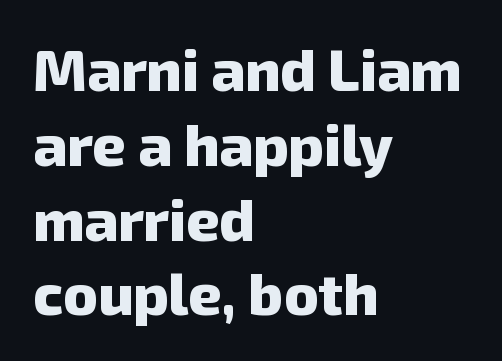
{"serif": "no", "bold": "yes", "weight": "heavy", "width": "normal", "stroke_contrast": "low", "x_height": "medium", "monospaced": "no", "underline": "no", "align": "left", "line_spacing": "normal", "line_spacing_ratio": 1.29, "letter_spacing": "normal", "letter_spacing_em": 0.0, "glyph_px": 58}
